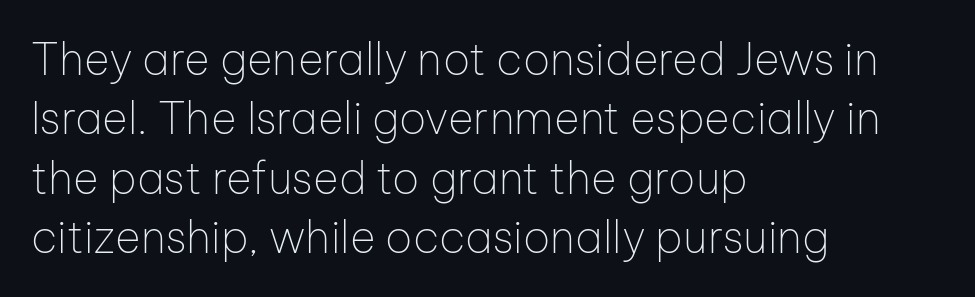
Looks like regular typesetting: each glyph gets only the width it needs. Vertical stems look standard width or narrower in stroke. Is there much room between lines? A standard amount, neither cramped nor airy. Style check: upright. This is sans-serif lettering, the kind often seen on screens and signage. The paragraph shown leans on its left margin.
